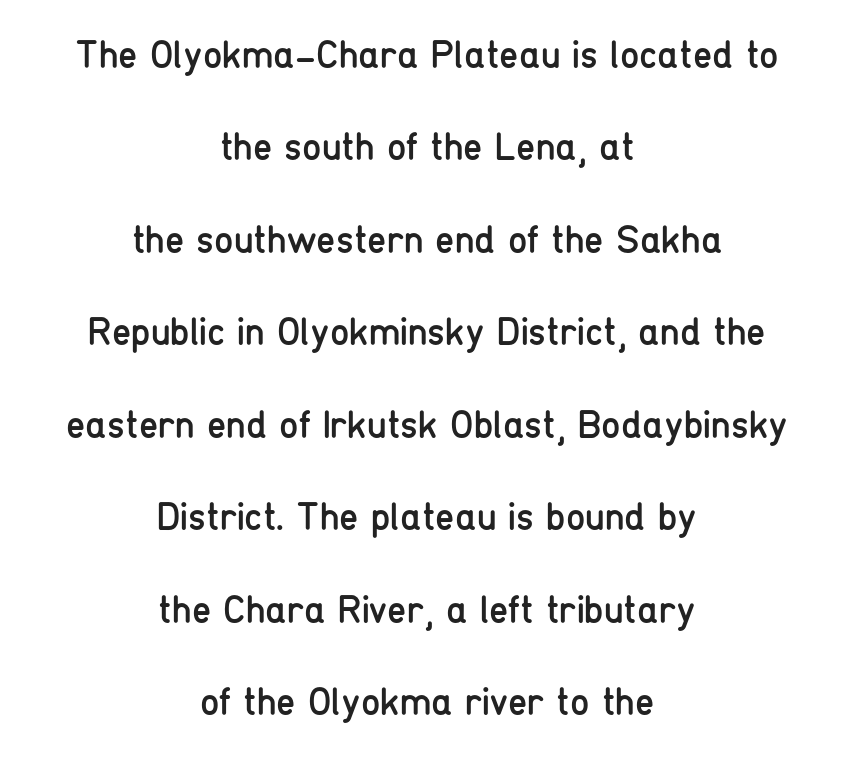
Q: Is the text bold? A: No.
Q: Is the text italic (slanted)? A: No, it is upright.
Q: Is the typeface a serif or a sans-serif typeface? A: Sans-serif.
Q: Is the text underlined? A: No.
Q: How is the paragraph aligned? A: Centered.
Q: Is the spacing between letters normal or unusually wide? A: Normal.
Q: Is the spacing between lines tight, normal or loose? A: Loose.
Q: Width (condensed, normal, or wide)? A: Condensed.
Q: Stroke contrast? A: Low.
Q: x-height? A: Medium.
Q: Monospaced? A: No.
